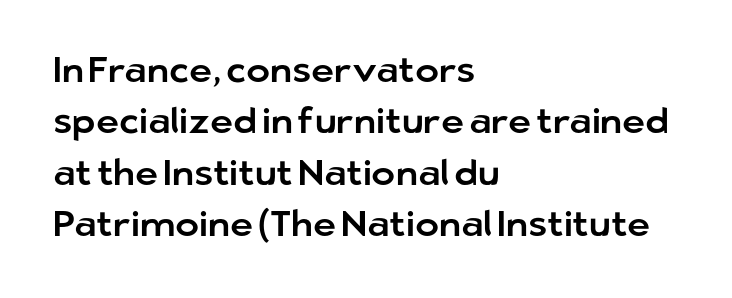
The rag falls on the right side of this text block. Posture: vertical. Beneath every word, the page is bare. You could not count columns in this text — the font is proportionally spaced. Honestly, the letter spacing is just normal — you wouldn't notice it. Type style note: lacks serifs.
